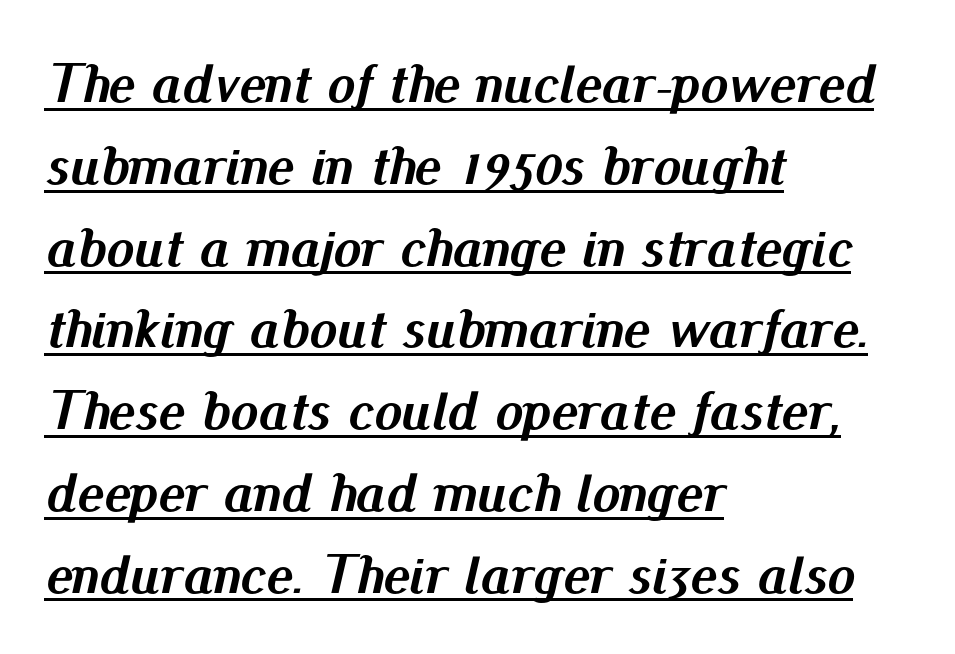
Every character sits at an angle, as italics do. The characters look thick and weighty, a clear bold. No extra tracking has been applied to these lines. Regular leading. Looks like regular typesetting: each glyph gets only the width it needs. Compared with a centered layout, this one pins lines to the left instead.
